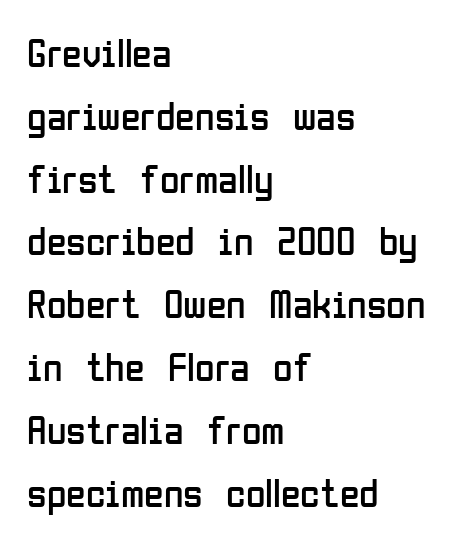
{"serif": "no", "italic": "no", "bold": "no", "weight": "regular", "width": "condensed", "stroke_contrast": "low", "x_height": "medium", "monospaced": "no", "underline": "no", "align": "left", "line_spacing": "normal", "line_spacing_ratio": 1.57, "letter_spacing": "normal", "letter_spacing_em": 0.0, "glyph_px": 40}
